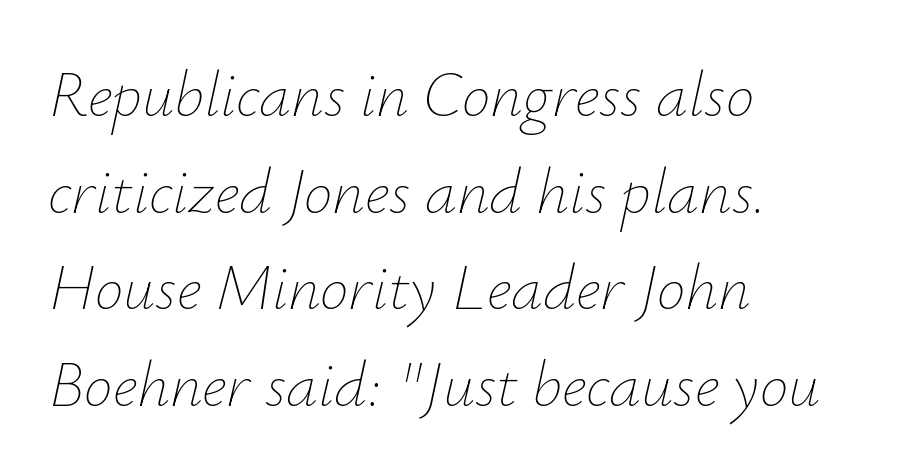
This rendering uses left alignment, leaving the right contour irregular. Default kerning and tracking; the words read as compact shapes. Summary of weight: not heavy and not bold. Interline gaps are of average width in this sample. Characters are canted at an angle relative to the baseline's perpendicular. Check the space under the baseline: it is left empty.
